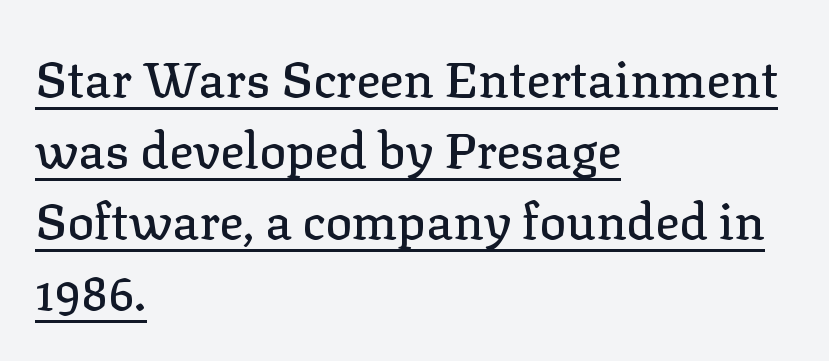
Q: Is the text italic (slanted)? A: No, it is upright.
Q: Is the typeface a serif or a sans-serif typeface? A: Serif.
Q: Is the text underlined? A: Yes.
Q: How is the paragraph aligned? A: Left-aligned.
Q: Is the spacing between letters normal or unusually wide? A: Normal.
Q: Is the spacing between lines tight, normal or loose? A: Normal.
Q: Width (condensed, normal, or wide)? A: Normal.
Q: Stroke contrast? A: Low.
Q: x-height? A: Medium.
Q: Monospaced? A: No.
